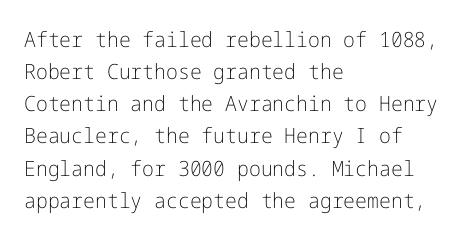
Q: Is the text bold? A: No.
Q: Is the text italic (slanted)? A: No, it is upright.
Q: Is the text underlined? A: No.
Q: How is the paragraph aligned? A: Left-aligned.
Q: Is the spacing between letters normal or unusually wide? A: Normal.
Q: Is the spacing between lines tight, normal or loose? A: Normal.
